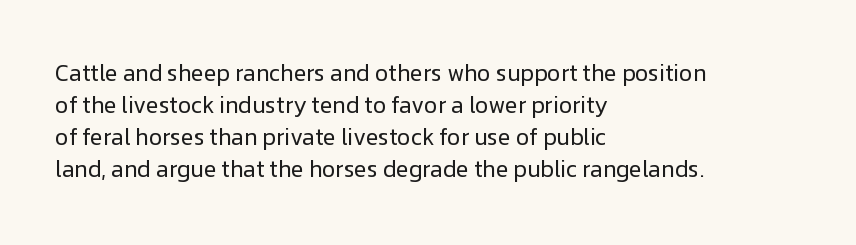
The image shows 23 px text type, upright; set left-aligned, normal line spacing (1.39x), normal letter spacing, not underlined.
